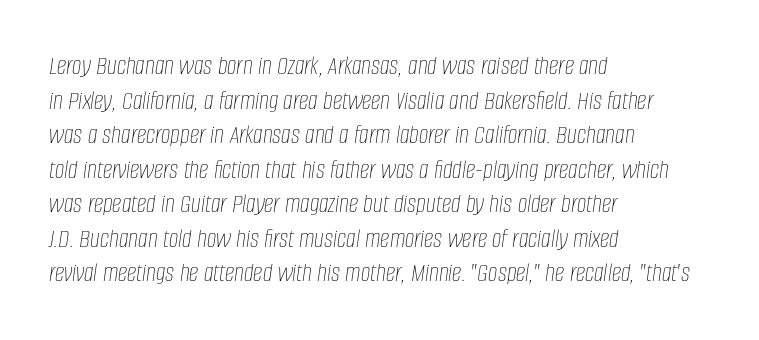
The strip under each line holds only bare page. Letters have the restrained weight of plain body copy at most. Would a proofreader flag this as italicized? Yes. The compositor pushed each line to the left boundary. Interline gaps are of average width in this sample. The rendering keeps characters at their native spacing.
